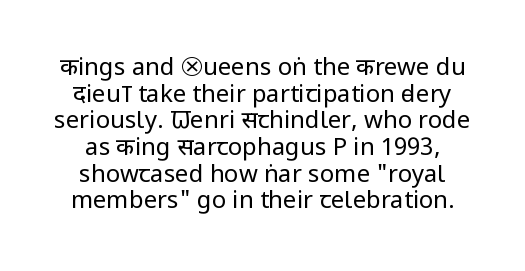
The image shows 24 px text type, upright; set tight line spacing (1.11x), normal letter spacing, not underlined.
